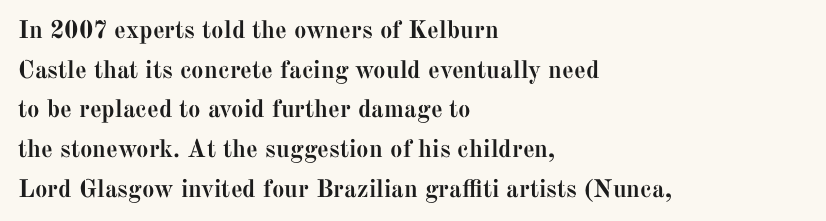
Q: Is the text bold? A: Yes.
Q: Is the text italic (slanted)? A: No, it is upright.
Q: Is the text underlined? A: No.
Q: How is the paragraph aligned? A: Left-aligned.
Q: Is the spacing between letters normal or unusually wide? A: Normal.
Q: Is the spacing between lines tight, normal or loose? A: Normal.
